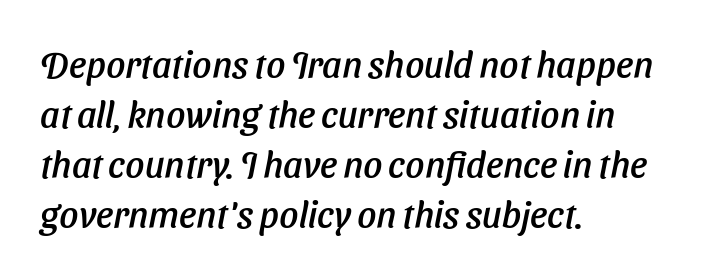
{"width": "normal", "stroke_contrast": "low", "x_height": "medium", "monospaced": "no", "underline": "no", "align": "left", "line_spacing": "normal", "line_spacing_ratio": 1.35, "letter_spacing": "normal", "letter_spacing_em": 0.0, "glyph_px": 37}
